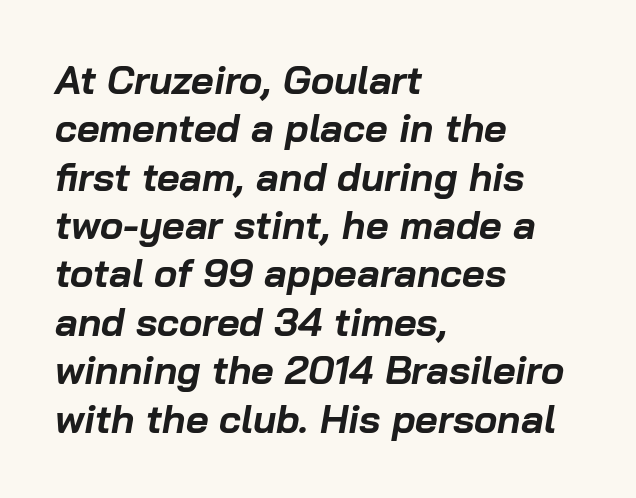
The image shows 39 px bold type, italic (leaning right); set left-aligned, line spacing 1.24x, normal letter spacing, not underlined; low stroke contrast and a medium x-height.
